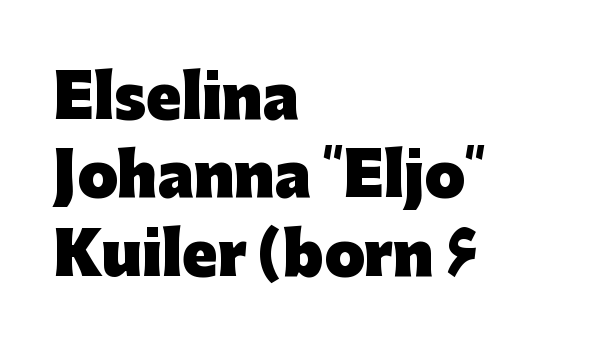
{"serif": "no", "italic": "no", "bold": "yes", "weight": "heavy", "width": "normal", "stroke_contrast": "low", "x_height": "medium", "monospaced": "no", "underline": "no", "align": "left", "line_spacing": "normal", "line_spacing_ratio": 1.35, "letter_spacing": "normal", "letter_spacing_em": 0.0, "glyph_px": 58}
